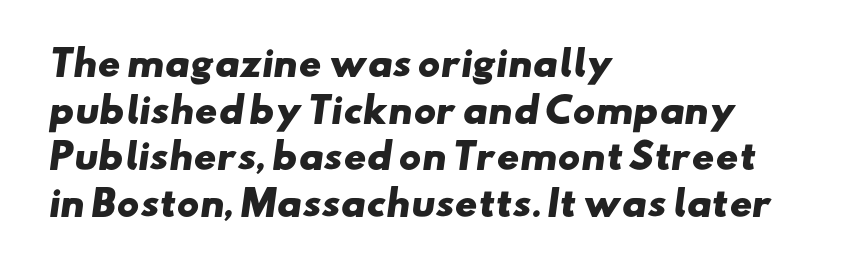
{"serif": "no", "bold": "yes", "weight": "heavy", "width": "wide", "stroke_contrast": "low", "x_height": "small", "monospaced": "no", "underline": "no", "align": "left", "line_spacing": "normal", "line_spacing_ratio": 1.37, "letter_spacing": "normal", "letter_spacing_em": 0.0, "glyph_px": 34}
